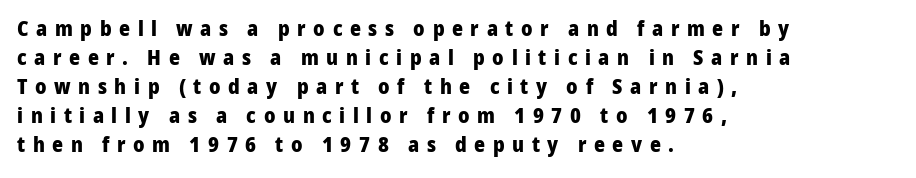
The image shows 21 px bold type, upright; set left-aligned, normal line spacing (1.38x), unusually wide letter spacing (+0.36 em), not underlined.
